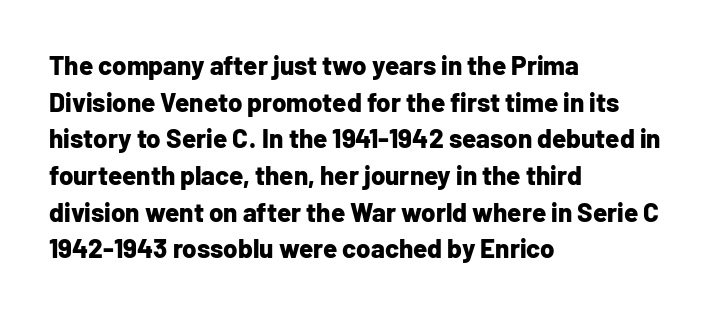
Caption: multi-line text, flush left, ragged right. Look at the tracking — it's just the regular setting, nothing added. Upright lettering throughout. The passage shown is emphatically bold. The passage shown is not underscored anywhere.
